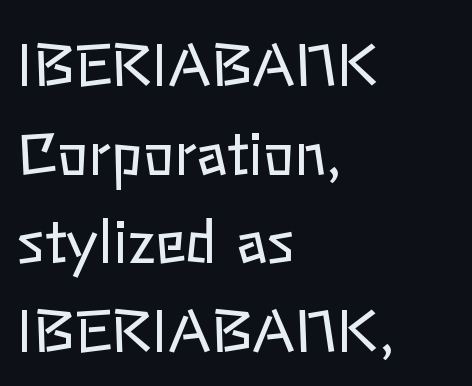
{"italic": "no", "bold": "no", "weight": "regular", "width": "normal", "stroke_contrast": "low", "x_height": "medium", "monospaced": "no", "underline": "no", "align": "left", "line_spacing": "normal", "line_spacing_ratio": 1.53, "letter_spacing": "normal", "letter_spacing_em": 0.0, "glyph_px": 58}
